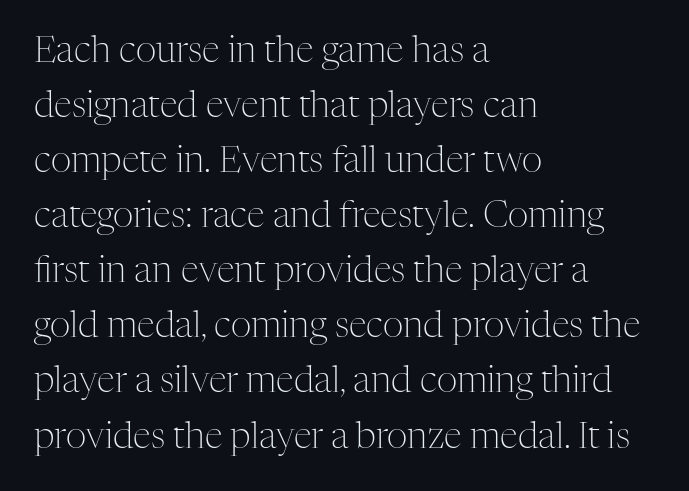
{"serif": "yes", "italic": "no", "bold": "no", "weight": "light", "width": "normal", "stroke_contrast": "medium", "x_height": "medium", "monospaced": "no", "underline": "no", "align": "left", "line_spacing": "normal", "line_spacing_ratio": 1.53, "letter_spacing": "normal", "letter_spacing_em": 0.0, "glyph_px": 36}
